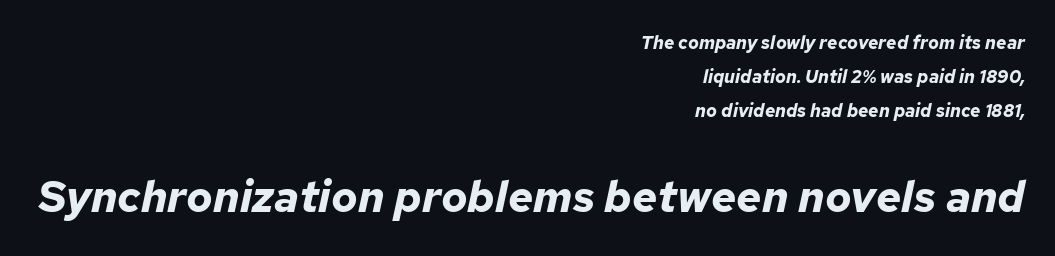
{"italic": "yes", "lean": "right", "slant_degrees": 12, "bold": "yes", "weight": "bold", "width": "normal", "stroke_contrast": "low", "x_height": "medium", "monospaced": "no", "underline": "no", "align": "right", "line_spacing_ratio": 1.88, "letter_spacing": "normal", "letter_spacing_em": 0.0, "larger_block": "second", "size_ratio": 2.44, "glyph_px": 44}
